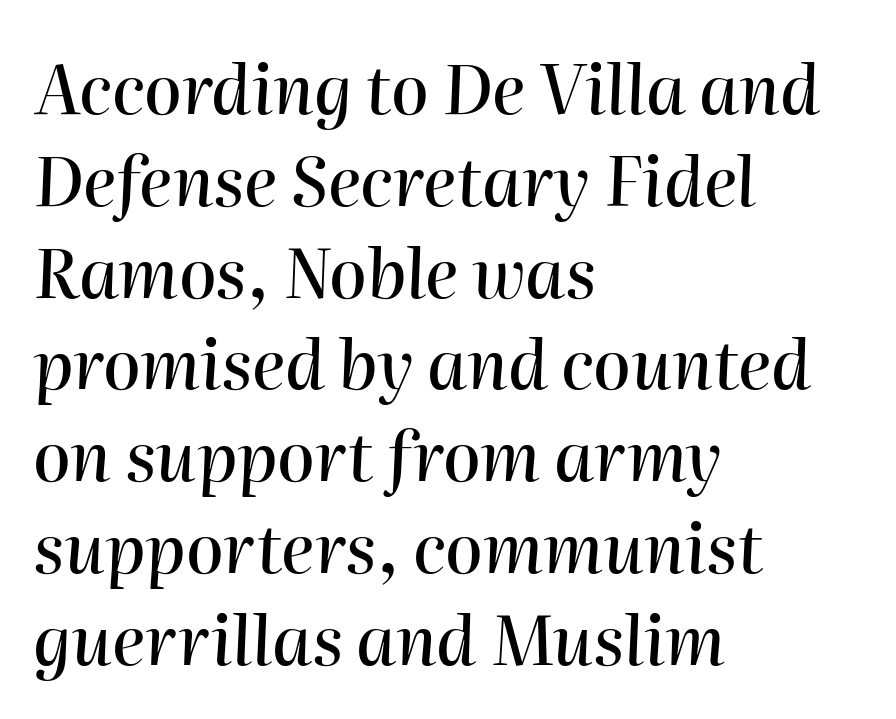
The image shows 68 px text type, italic (leaning right); set left-aligned, normal line spacing (1.35x), normal letter spacing, not underlined; high stroke contrast and a medium x-height.
